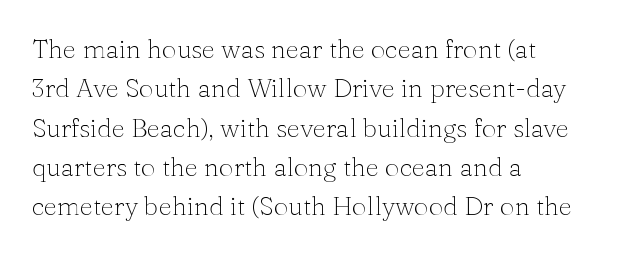
The image shows 26 px text type, upright; set left-aligned, normal line spacing (1.51x), normal letter spacing, not underlined.
